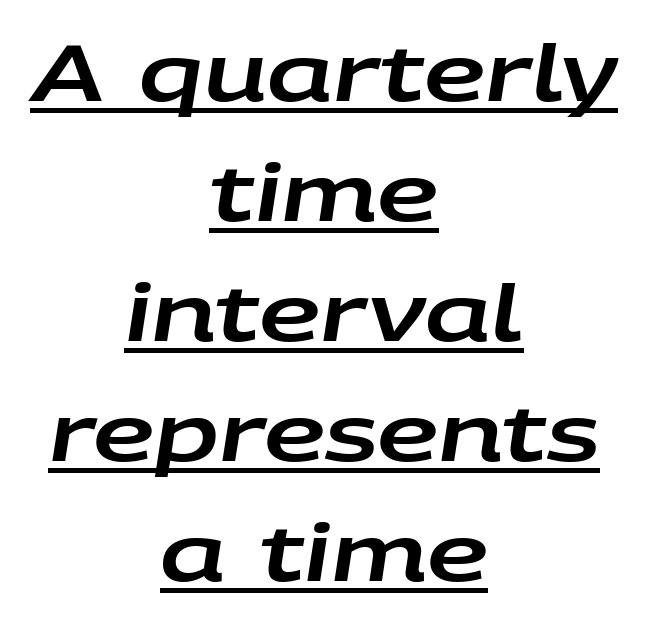
Q: Is the text italic (slanted)? A: Yes, it leans right by about 9 degrees.
Q: Is the text underlined? A: Yes.
Q: How is the paragraph aligned? A: Centered.
Q: Is the spacing between letters normal or unusually wide? A: Normal.
Q: Is the spacing between lines tight, normal or loose? A: Normal.
Q: Width (condensed, normal, or wide)? A: Wide.
Q: Stroke contrast? A: Low.
Q: x-height? A: Large.
Q: Monospaced? A: No.
